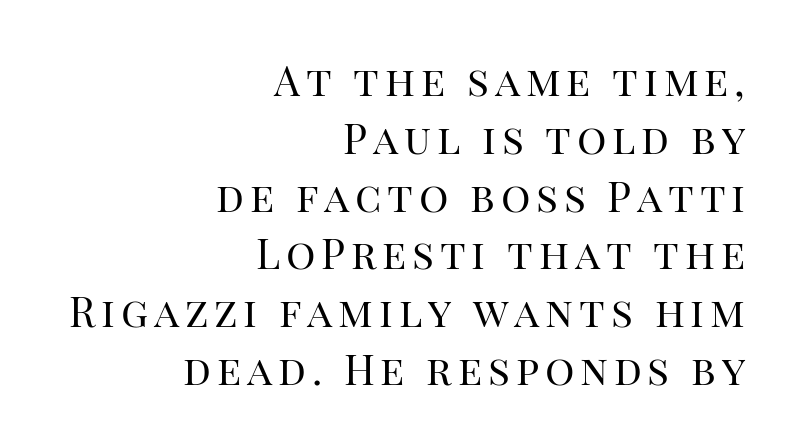
The image shows 41 px regular-weight serif type, upright; set right-aligned, normal line spacing (1.41x), not underlined; high stroke contrast and a large x-height.
